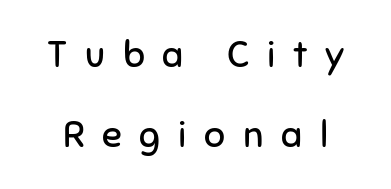
Q: Is the text bold? A: No.
Q: Is the text italic (slanted)? A: No, it is upright.
Q: Is the typeface a serif or a sans-serif typeface? A: Sans-serif.
Q: Is the text underlined? A: No.
Q: Is the spacing between letters normal or unusually wide? A: Unusually wide.
Q: Is the spacing between lines tight, normal or loose? A: Loose.
Q: Width (condensed, normal, or wide)? A: Normal.
Q: Stroke contrast? A: Low.
Q: x-height? A: Medium.
Q: Monospaced? A: No.
